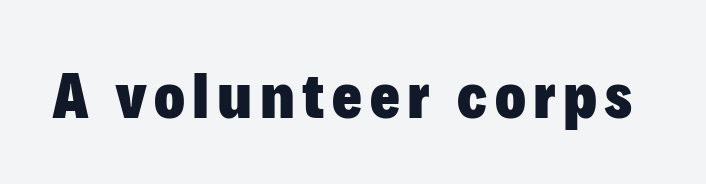
The image shows 64 px heavy sans-serif type, upright; set not underlined; low stroke contrast and a medium x-height.
